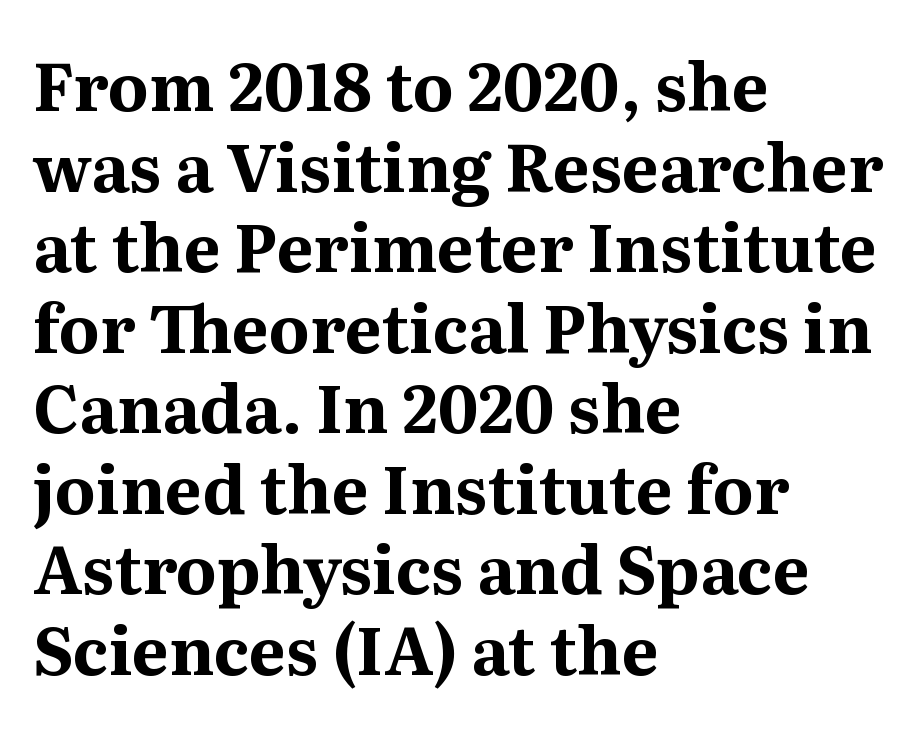
{"serif": "yes", "italic": "no", "bold": "yes", "weight": "bold", "width": "normal", "stroke_contrast": "medium", "x_height": "medium", "monospaced": "no", "underline": "no", "align": "left", "line_spacing_ratio": 1.22, "letter_spacing": "normal", "letter_spacing_em": 0.0, "glyph_px": 66}
